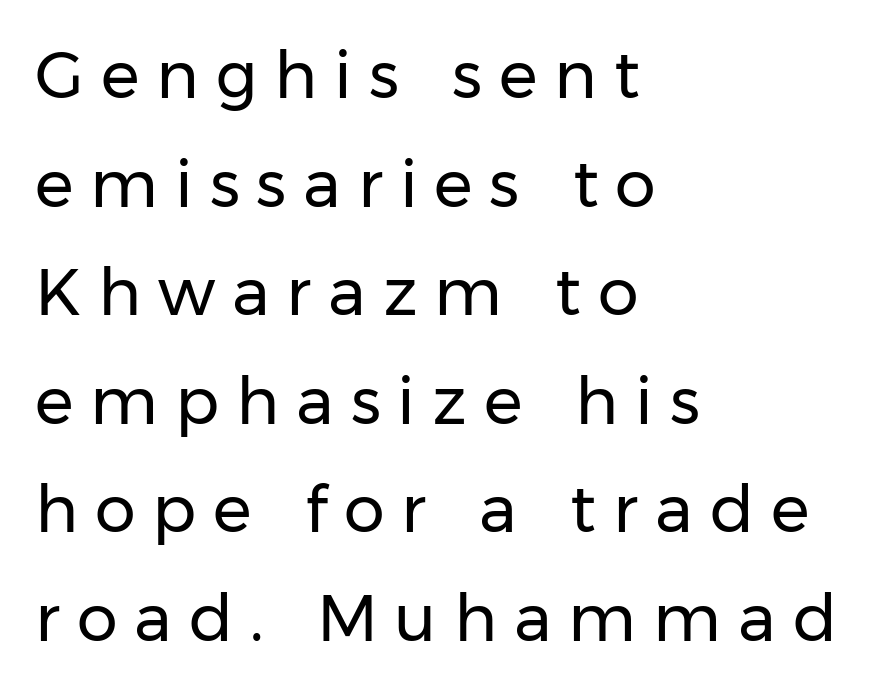
The weight would be labelled regular, book, light, or lighter still. Grotesque or geometric, the face here clearly has no serifs. Is there any slant? The stems are plumb. Spacing verdict: proportional, widths tailored to each character. The gap between lines stays unmarked.
